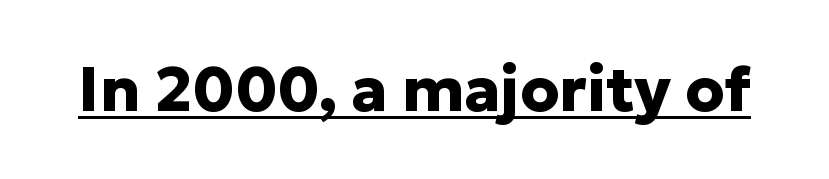
{"serif": "no", "italic": "no", "bold": "yes", "weight": "heavy", "width": "normal", "stroke_contrast": "low", "x_height": "medium", "monospaced": "no", "underline": "yes", "letter_spacing": "normal", "letter_spacing_em": 0.0, "glyph_px": 62}
